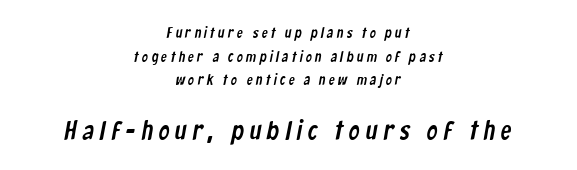
The image shows 27 px text type; set centered, normal line spacing (1.57x), unusually wide letter spacing (+0.22 em), not underlined; the second (bottom) block is 1.8x larger.
